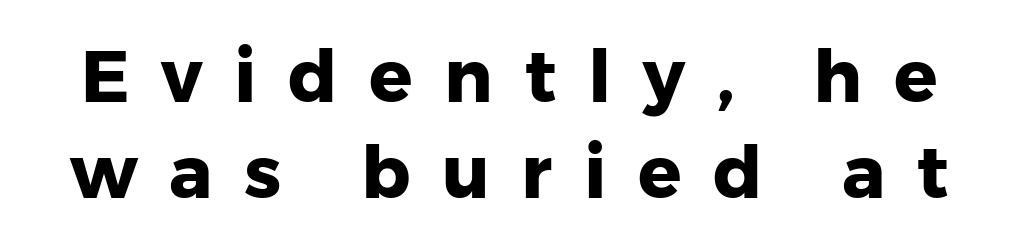
The letters advance in unequal steps, a hallmark of proportional type. Only glyphs here, with clear space below each row. Note: no serifs on the glyphs. Every stem runs plumb, perpendicular to the baseline. Does extra space separate the letters? Yes, quite a lot of it.
